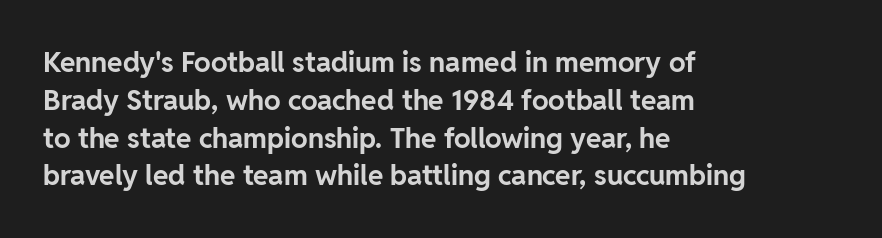
The image shows 28 px bold sans-serif type, upright; set left-aligned, normal line spacing (1.35x), normal letter spacing, not underlined; low stroke contrast and a medium x-height.
